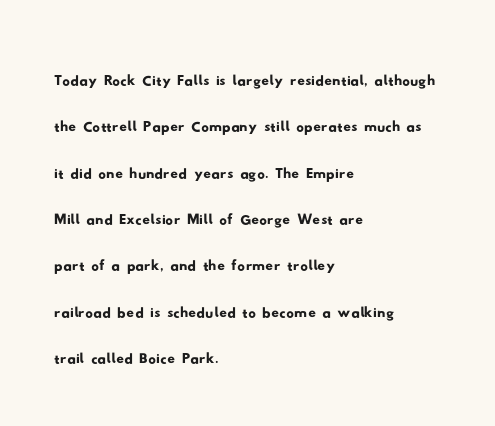
{"serif": "no", "width": "wide", "stroke_contrast": "low", "x_height": "small", "monospaced": "no", "underline": "no", "align": "left", "line_spacing_ratio": 1.22, "letter_spacing": "normal", "letter_spacing_em": 0.0, "glyph_px": 38}
